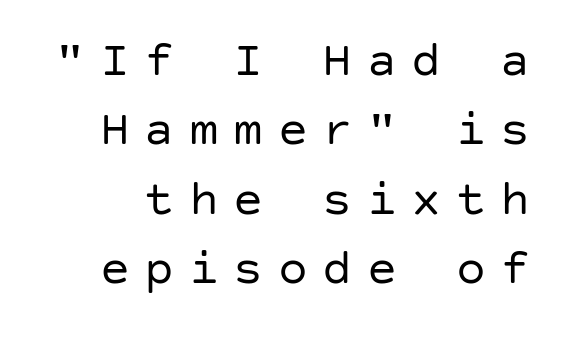
Q: Is the text bold? A: No.
Q: Is the text italic (slanted)? A: No, it is upright.
Q: Is the typeface a serif or a sans-serif typeface? A: Sans-serif.
Q: Is the text underlined? A: No.
Q: Is the spacing between letters normal or unusually wide? A: Unusually wide.
Q: Is the spacing between lines tight, normal or loose? A: Normal.
Q: Width (condensed, normal, or wide)? A: Normal.
Q: Stroke contrast? A: Low.
Q: x-height? A: Large.
